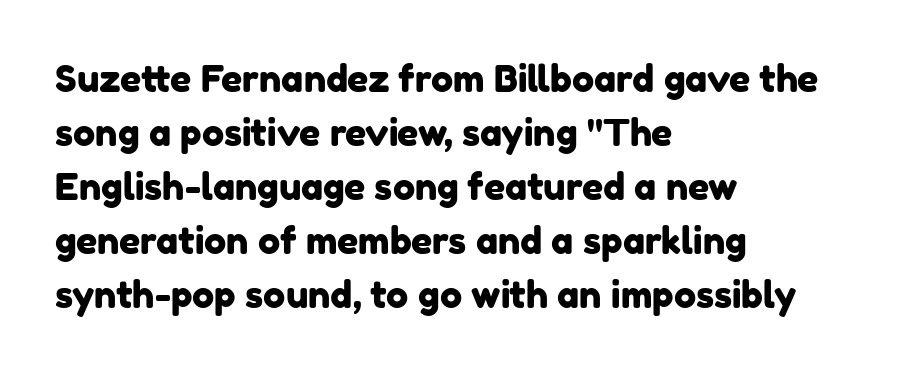
Line starts are locked; line ends wander. Observe the ordinary spacing: letters are neighbours, not strangers. The baseline area is clear. Honestly, the row spacing looks completely unremarkable.
